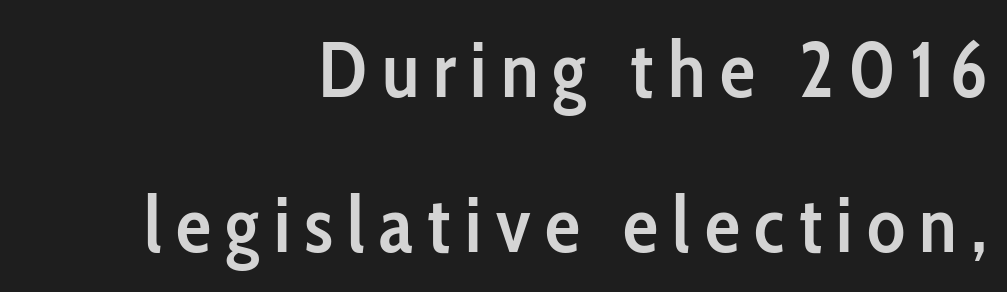
The image shows 79 px semibold, condensed sans-serif type, upright; set right-aligned, loose line spacing (1.96x), not underlined; low stroke contrast and a medium x-height.
